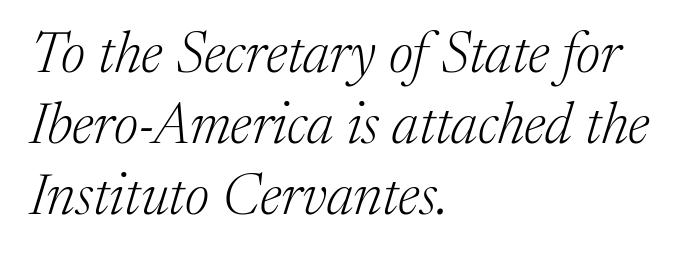
Spacing verdict: proportional, widths tailored to each character. Stroke thickness stays within the range of a standard reading face or lighter. Anything drawn beneath the words? Only blank space. This sample uses plain, unmodified letter spacing. This sample uses an oblique cut, with every glyph tilted off the vertical.
